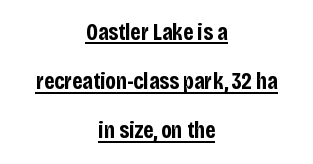
{"italic": "no", "bold": "yes", "underline": "yes", "align": "center", "line_spacing": "loose", "line_spacing_ratio": 2.14, "letter_spacing": "normal", "letter_spacing_em": 0.0, "glyph_px": 23}
